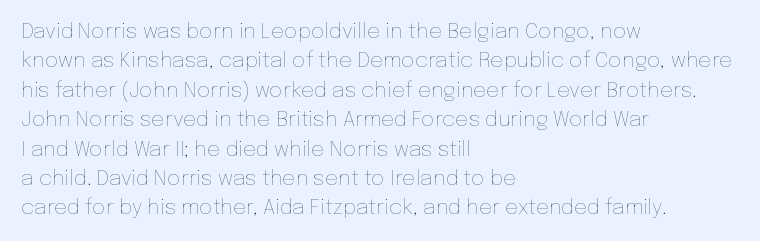
The image shows 21 px text type, upright; set left-aligned, normal line spacing (1.4x), normal letter spacing, not underlined.
